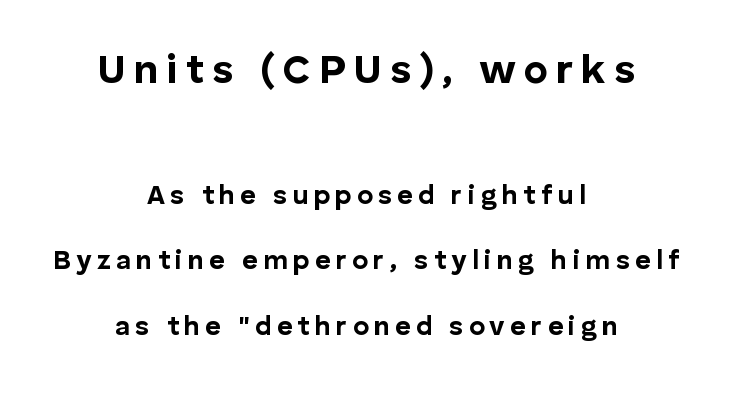
I'd describe the lettering as bold — thick and assertive. Varying glyph widths throughout — classic text-font behaviour. The passage shown is typeset with a sans-serif family. These lines stand farther apart than default settings would place them. Casual observation: everything's sitting right in the middle. Nobody drew a line under any word here.
